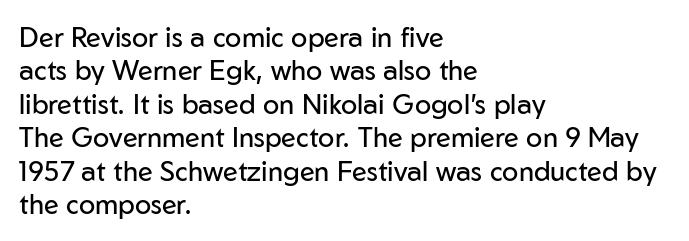
The image shows 27 px text type, upright; set left-aligned, line spacing 1.24x, normal letter spacing, not underlined.
